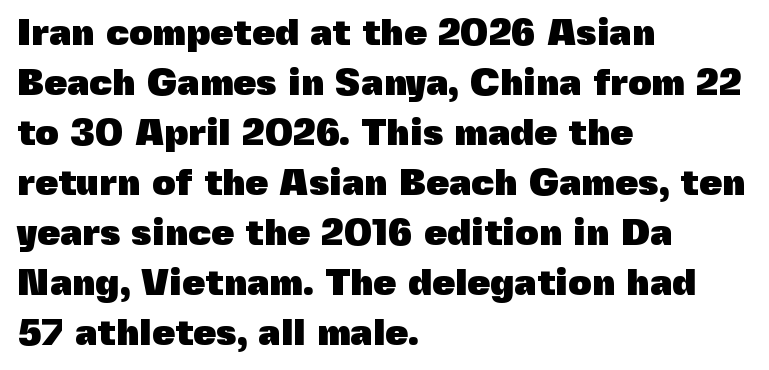
{"serif": "no", "italic": "no", "bold": "yes", "weight": "heavy", "width": "normal", "x_height": "medium", "monospaced": "no", "underline": "no", "align": "left", "line_spacing": "normal", "line_spacing_ratio": 1.35, "letter_spacing": "normal", "letter_spacing_em": 0.0, "glyph_px": 37}
